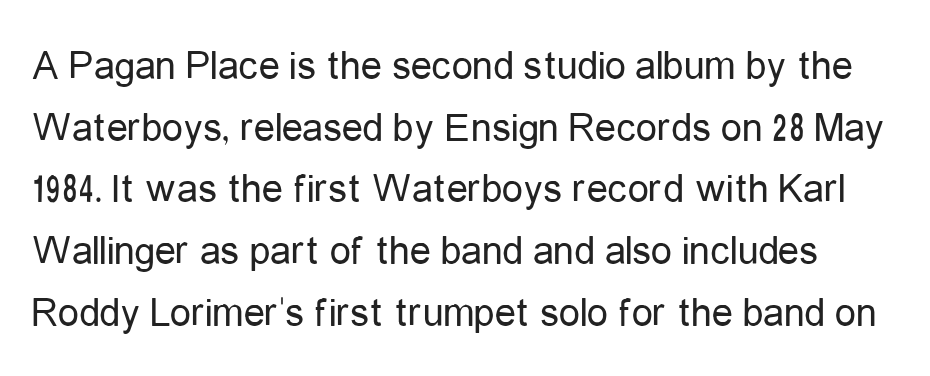
The image shows 42 px regular-weight, condensed sans-serif type, upright; set normal line spacing (1.47x), normal letter spacing, not underlined; low stroke contrast and a medium x-height.
